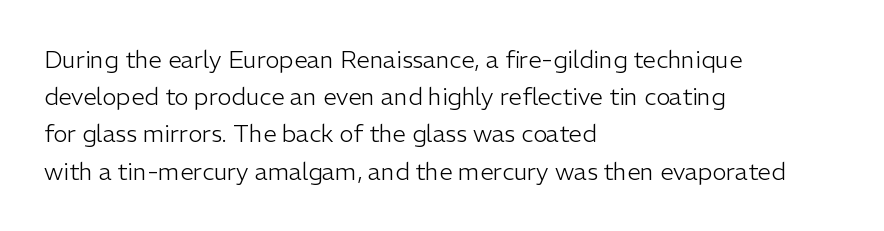
Ordinary non-slanted type is in use. This sample uses plain, unmodified letter spacing. Has an underline been added? It has not. The designer left line spacing at the default. The cut favours lightness, reaching ordinary text weight at its darkest. Layout note: lines flush left.
